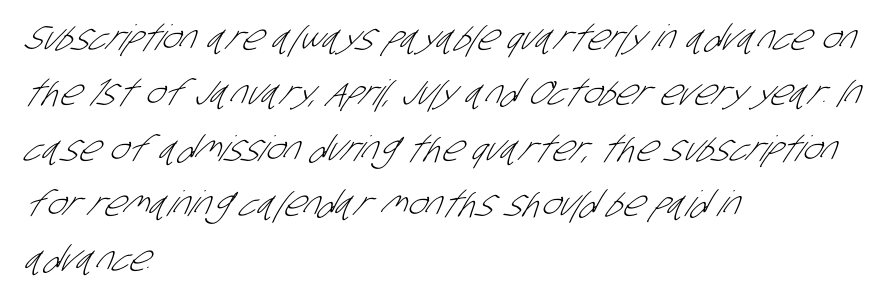
The image shows 35 px light, condensed sans-serif type; set left-aligned, normal line spacing (1.58x), normal letter spacing, not underlined; low stroke contrast and a large x-height.
